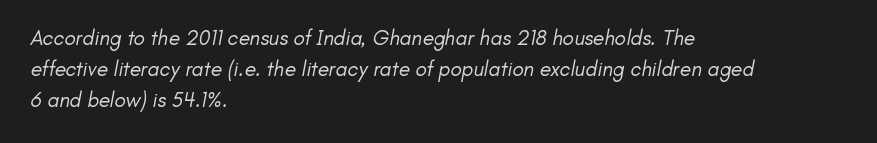
The image shows 21 px text type; set left-aligned, normal line spacing (1.48x), normal letter spacing, not underlined.
